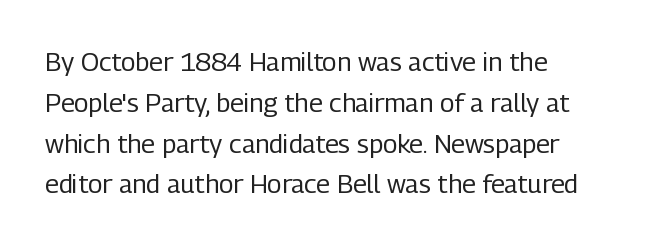
{"italic": "no", "bold": "no", "underline": "no", "align": "left", "line_spacing": "normal", "line_spacing_ratio": 1.57, "letter_spacing": "normal", "letter_spacing_em": 0.0, "glyph_px": 26}
